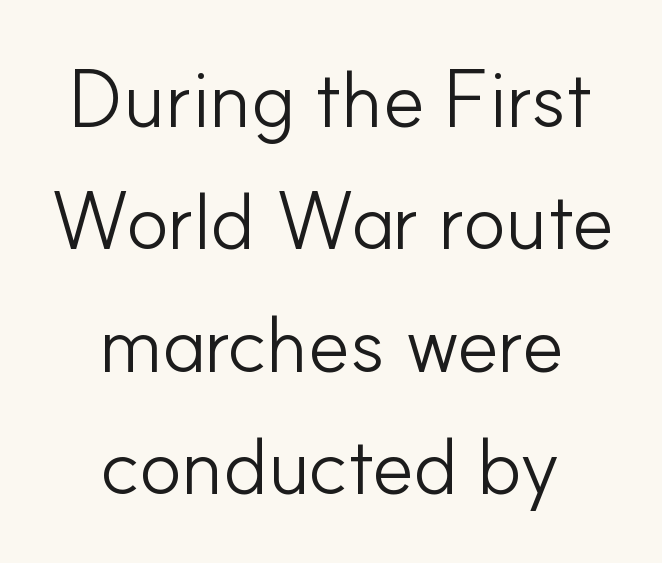
{"serif": "no", "italic": "no", "bold": "no", "weight": "light", "width": "normal", "stroke_contrast": "low", "x_height": "small", "monospaced": "no", "underline": "no", "align": "center", "line_spacing": "normal", "line_spacing_ratio": 1.53, "letter_spacing": "normal", "letter_spacing_em": 0.0, "glyph_px": 80}
